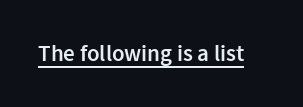
Q: Is the text bold? A: Semi-bold.
Q: Is the text italic (slanted)? A: No, it is upright.
Q: Is the text underlined? A: Yes.
Q: Is the spacing between letters normal or unusually wide? A: Normal.
